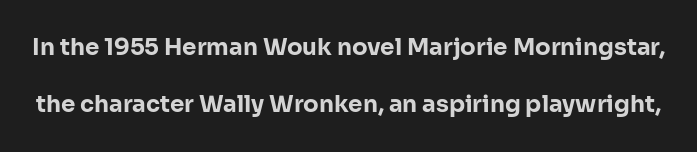
This sample uses an upright cut, with every glyph sitting square on the baseline. In terms of weight, the rendering is a true, heavy bold. Does extra space separate the letters? No, they use regular spacing. Compared with typical paragraphs, the rows here are farther apart. The passage shown is not underscored anywhere.
